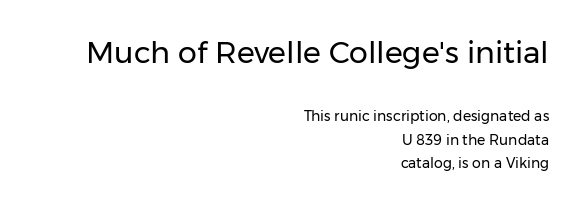
{"serif": "no", "italic": "no", "bold": "no", "weight": "regular", "width": "normal", "stroke_contrast": "low", "x_height": "medium", "monospaced": "no", "underline": "no", "align": "right", "line_spacing": "normal", "line_spacing_ratio": 1.68, "letter_spacing": "normal", "letter_spacing_em": 0.0, "larger_block": "first", "size_ratio": 2.14, "glyph_px": 30}
